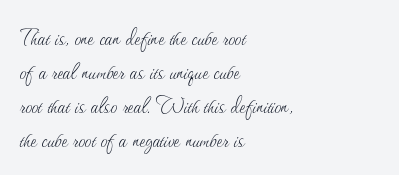
The image shows 27 px text type; set left-aligned, normal line spacing (1.26x), normal letter spacing, not underlined.
